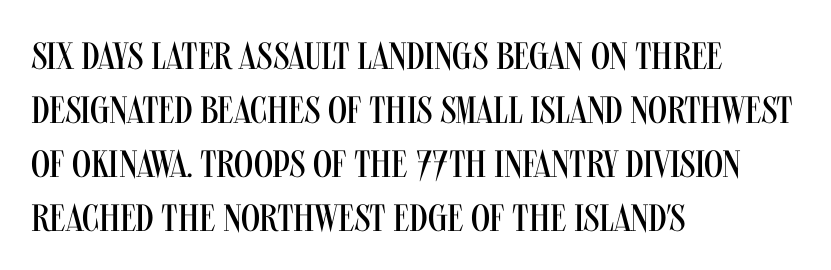
The image shows 38 px regular-weight, condensed sans-serif type, upright; set left-aligned, normal line spacing (1.42x), normal letter spacing, not underlined; medium stroke contrast and a large x-height.
